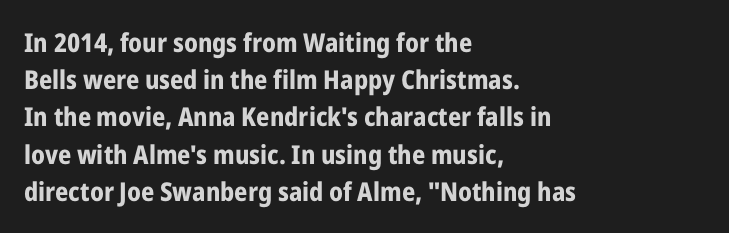
Q: Is the text bold? A: Yes.
Q: Is the text italic (slanted)? A: No, it is upright.
Q: Is the text underlined? A: No.
Q: How is the paragraph aligned? A: Left-aligned.
Q: Is the spacing between letters normal or unusually wide? A: Normal.
Q: Is the spacing between lines tight, normal or loose? A: Normal.
